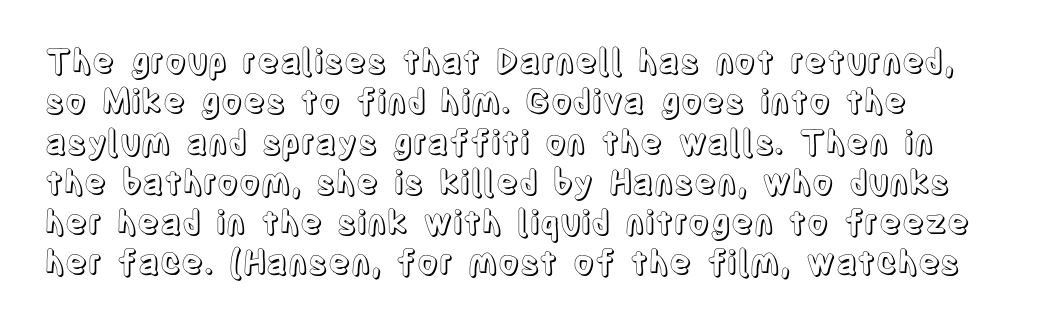
The image shows 33 px condensed type, upright; set left-aligned, line spacing 1.22x, normal letter spacing, not underlined; a large x-height.
